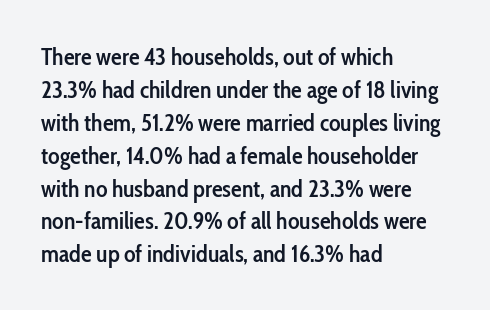
Leading: standard. The passage shown is semibold, sitting just below true bold. Descenders are the only things crossing below the line. Inter-character spacing is left at the font's built-in metrics. Notice how the stems are strictly vertical — no italics here.
